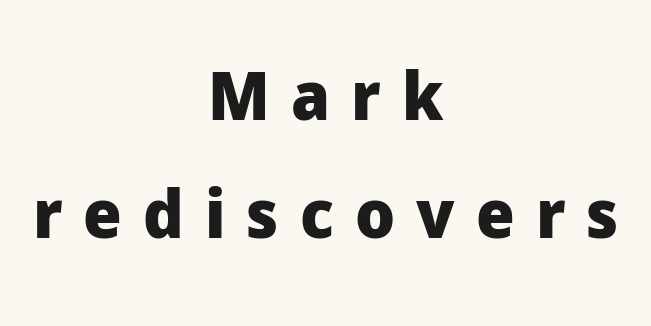
The image shows 68 px heavy sans-serif type, upright; set centered, line spacing 1.73x, unusually wide letter spacing (+0.31 em), not underlined; low stroke contrast and a medium x-height.
